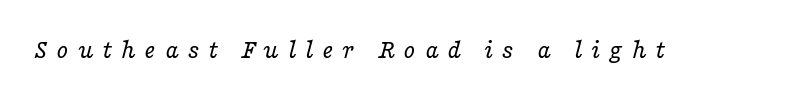
The image shows 27 px text type, italic (leaning right); set unusually wide letter spacing (+0.32 em), not underlined.
